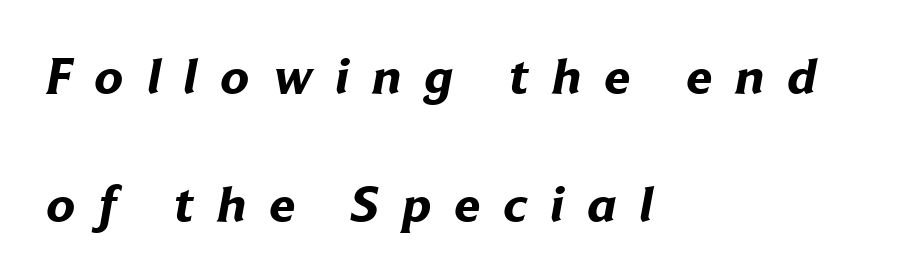
The image shows 52 px bold sans-serif type; set left-aligned, loose line spacing (2.46x), unusually wide letter spacing (+0.45 em), not underlined; low stroke contrast and a medium x-height.
